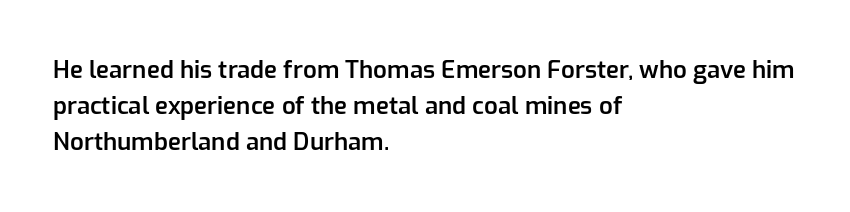
Quick note: not italic, upright. The baseline area is clear. Short and long lines alike share a common starting point at left. Students, observe: this is what conventionally led text looks like.
